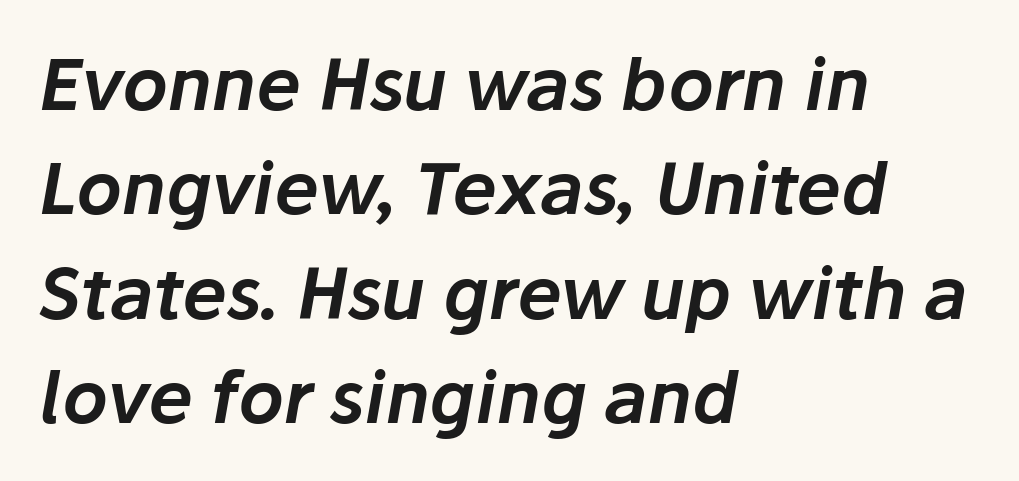
Q: Is the text italic (slanted)? A: Yes, it leans right by about 10 degrees.
Q: Is the text underlined? A: No.
Q: How is the paragraph aligned? A: Left-aligned.
Q: Is the spacing between letters normal or unusually wide? A: Normal.
Q: Is the spacing between lines tight, normal or loose? A: Normal.
Q: Width (condensed, normal, or wide)? A: Normal.
Q: Stroke contrast? A: Low.
Q: x-height? A: Medium.
Q: Monospaced? A: No.
